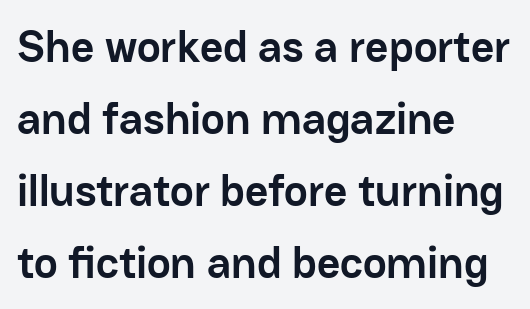
Q: Is the text bold? A: Yes.
Q: Is the text italic (slanted)? A: No, it is upright.
Q: Is the typeface a serif or a sans-serif typeface? A: Sans-serif.
Q: Is the text underlined? A: No.
Q: How is the paragraph aligned? A: Left-aligned.
Q: Is the spacing between letters normal or unusually wide? A: Normal.
Q: Is the spacing between lines tight, normal or loose? A: Normal.
Q: Width (condensed, normal, or wide)? A: Normal.
Q: Stroke contrast? A: Low.
Q: x-height? A: Medium.
Q: Monospaced? A: No.
